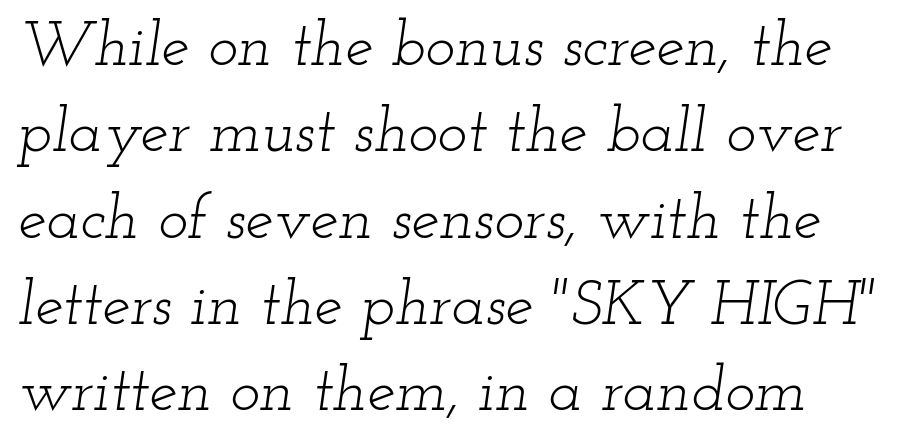
The image shows 63 px light, wide serif type, italic (leaning right); set normal line spacing (1.37x), normal letter spacing, not underlined; low stroke contrast and a small x-height.
